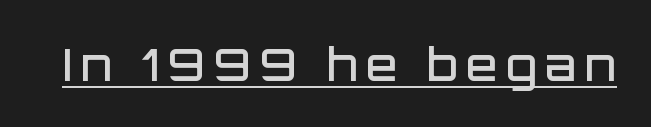
The image shows 45 px semibold sans-serif type, upright; set underlined; low stroke contrast and a large x-height.
